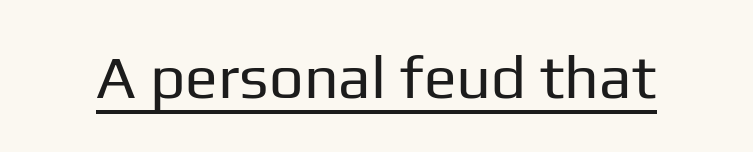
The image shows 61 px regular-weight sans-serif type, upright; set normal letter spacing, underlined; low stroke contrast and a medium x-height.
